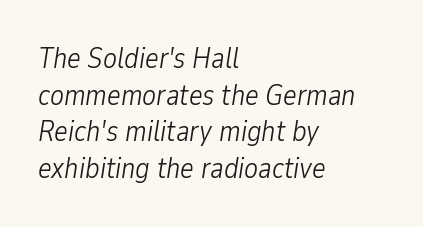
The font's italic variant was chosen for this text. Caption: face not bold, strokes unweighted. No extra tracking has been applied to these lines. Horizontally, the lines are justified to the leading edge only. Evenly set lines give the paragraph a standard silhouette.
